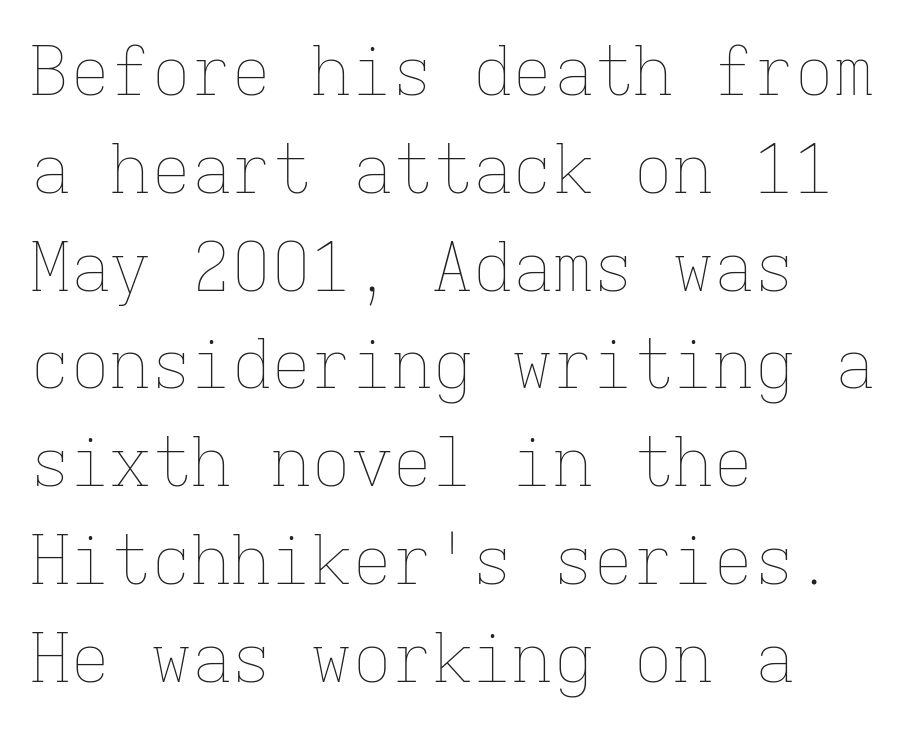
{"italic": "no", "bold": "no", "weight": "thin", "width": "normal", "stroke_contrast": "low", "x_height": "medium", "monospaced": "yes", "underline": "no", "align": "left", "line_spacing": "normal", "line_spacing_ratio": 1.46, "letter_spacing": "normal", "letter_spacing_em": 0.0, "glyph_px": 67}
